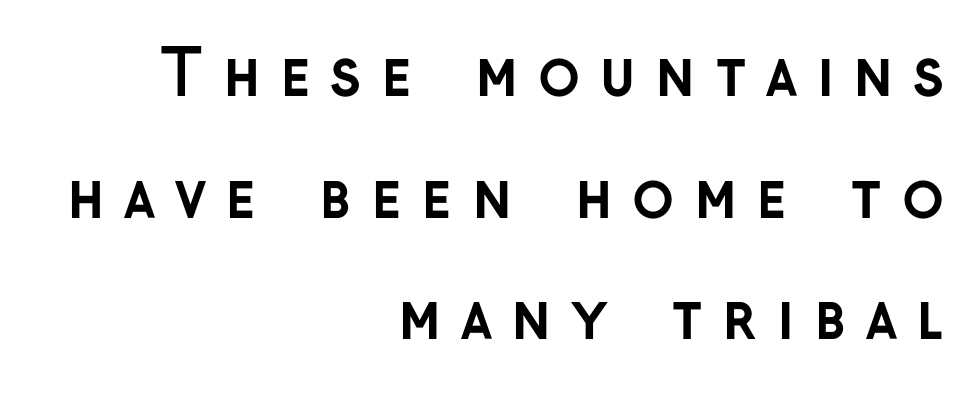
Q: Is the text bold? A: Yes.
Q: Is the text italic (slanted)? A: No, it is upright.
Q: Is the typeface a serif or a sans-serif typeface? A: Sans-serif.
Q: Is the text underlined? A: No.
Q: How is the paragraph aligned? A: Right-aligned.
Q: Is the spacing between letters normal or unusually wide? A: Unusually wide.
Q: Is the spacing between lines tight, normal or loose? A: Loose.
Q: Width (condensed, normal, or wide)? A: Normal.
Q: Stroke contrast? A: Low.
Q: x-height? A: Medium.
Q: Monospaced? A: No.
